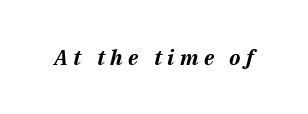
The image shows 21 px bold type, italic (leaning right); set unusually wide letter spacing (+0.26 em), not underlined.
